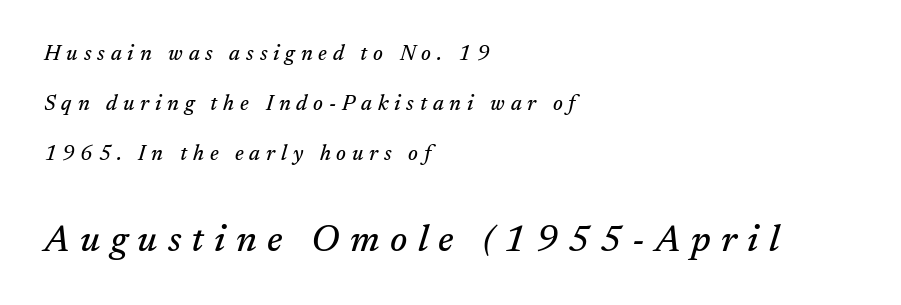
The image shows 37 px serif type, italic (leaning right); set left-aligned, loose line spacing (2.37x), unusually wide letter spacing (+0.28 em), not underlined; the second (bottom) block is 1.76x larger; medium stroke contrast and a medium x-height.
